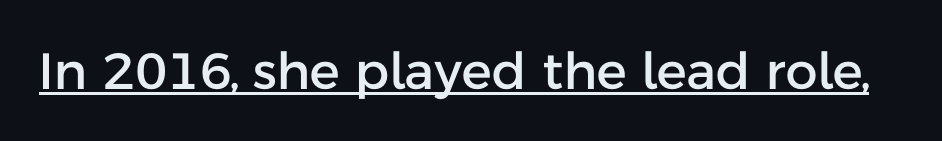
These lines are composed in type without serifs. Ordinary non-slanted type is in use. This sample has the flowing, uneven cadence of proportional lettering. Words appear dense and cohesive because spacing is normal. Students, observe the line beneath the letters — that is underlining.
